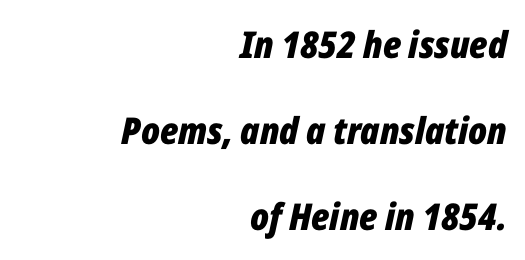
The image shows 37 px bold, condensed type, italic (leaning right); set right-aligned, loose line spacing (2.33x), normal letter spacing, not underlined; low stroke contrast and a medium x-height.
